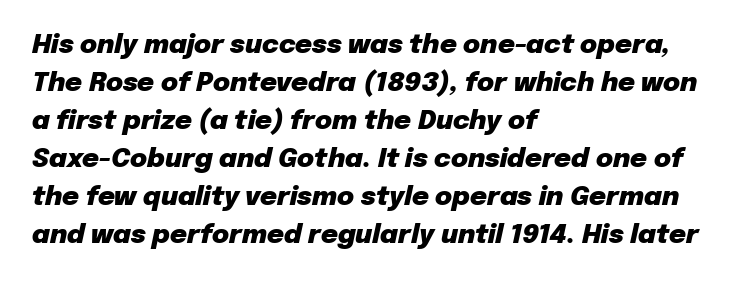
Yep, that's italic — everything's leaning. Normally led — the rows are evenly, conventionally spaced. The letterforms sit shoulder to shoulder at normal distance. These lines stack with their left ends in a neat column. Underlining? Definitely not there.
